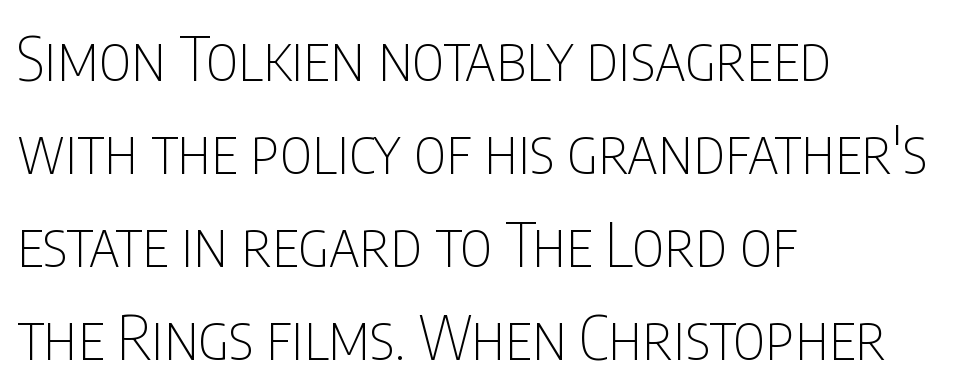
The image shows 62 px thin, condensed sans-serif type, upright; set left-aligned, normal line spacing (1.5x), normal letter spacing, not underlined; low stroke contrast and a large x-height.
